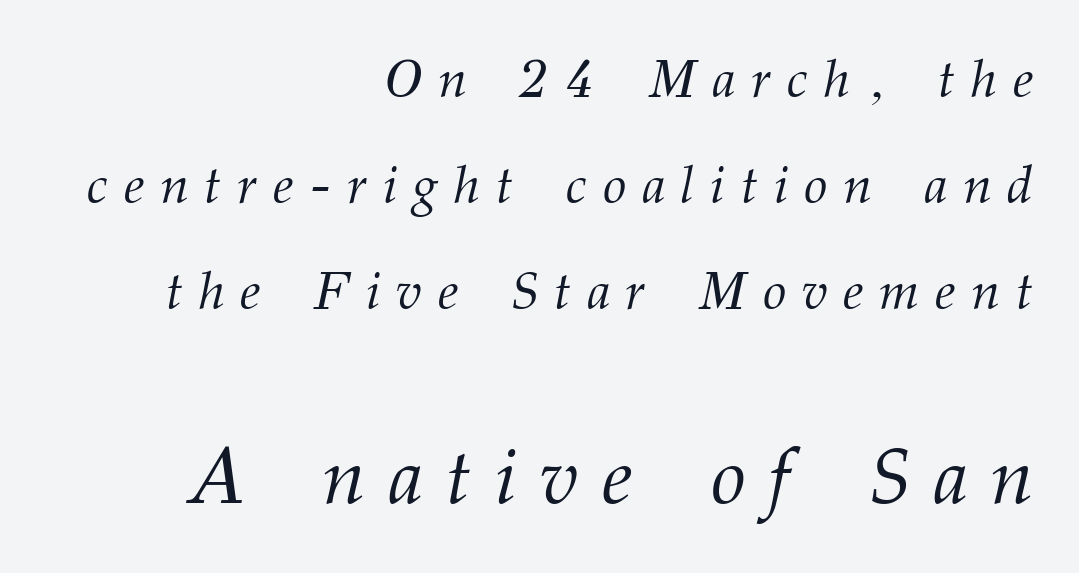
The image shows 79 px light serif type, italic (leaning right); set right-aligned, loose line spacing (2.0x), unusually wide letter spacing (+0.3 em), not underlined; the second (bottom) block is 1.49x larger; medium stroke contrast and a medium x-height.
